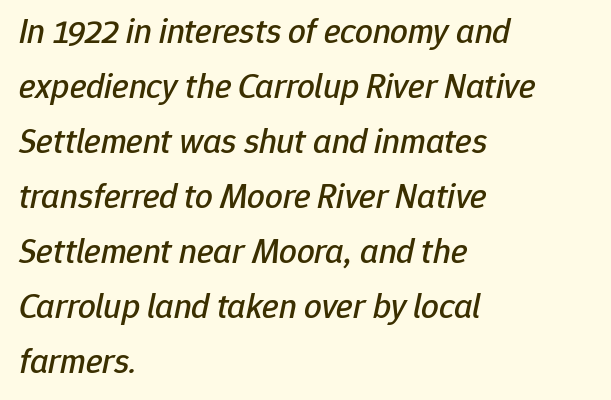
Q: Is the text italic (slanted)? A: Yes, it leans right by about 12 degrees.
Q: Is the text underlined? A: No.
Q: How is the paragraph aligned? A: Left-aligned.
Q: Is the spacing between letters normal or unusually wide? A: Normal.
Q: Is the spacing between lines tight, normal or loose? A: Normal.
Q: Width (condensed, normal, or wide)? A: Normal.
Q: Stroke contrast? A: Low.
Q: x-height? A: Medium.
Q: Monospaced? A: No.
